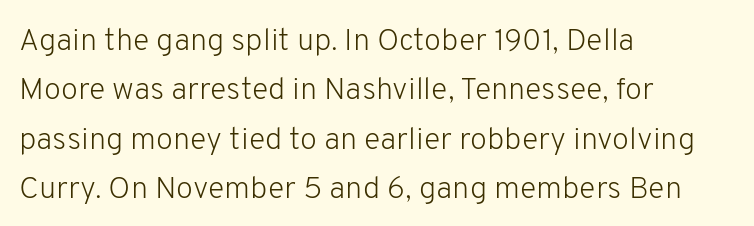
The image shows 31 px light sans-serif type, upright; set left-aligned, normal line spacing (1.59x), normal letter spacing, not underlined; low stroke contrast and a medium x-height.
